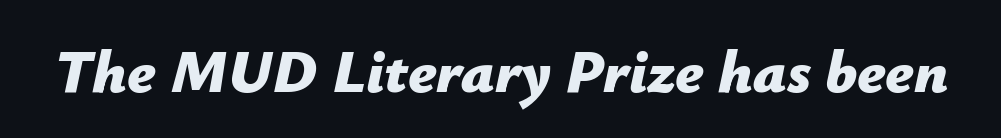
Q: Is the text bold? A: Yes.
Q: Is the text italic (slanted)? A: Yes, it leans right by about 12 degrees.
Q: Is the text underlined? A: No.
Q: Is the spacing between letters normal or unusually wide? A: Normal.
Q: Width (condensed, normal, or wide)? A: Normal.
Q: Stroke contrast? A: Low.
Q: x-height? A: Medium.
Q: Monospaced? A: No.
